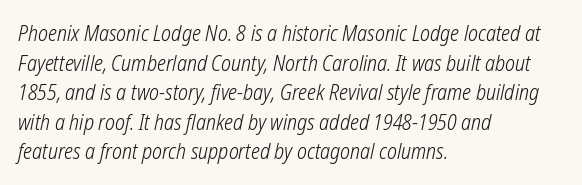
The image shows 21 px text type; set left-aligned, normal line spacing (1.41x), normal letter spacing, not underlined.
